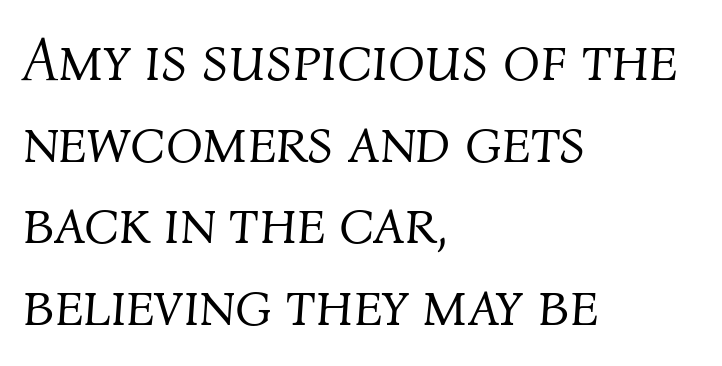
The image shows 61 px light type, italic (leaning right); set left-aligned, normal line spacing (1.34x), normal letter spacing, not underlined; medium stroke contrast and a medium x-height.
